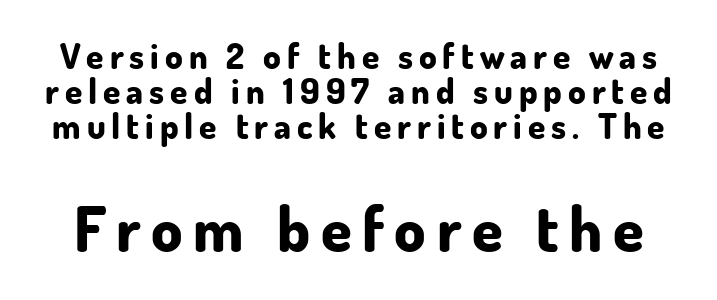
Q: Is the text bold? A: Yes.
Q: Is the text italic (slanted)? A: No, it is upright.
Q: Is the typeface a serif or a sans-serif typeface? A: Sans-serif.
Q: Is the text underlined? A: No.
Q: Is the spacing between lines tight, normal or loose? A: Tight.
Q: Which block of text is set in a larger size, the first (top) or the second (bottom)? A: The second (bottom) one.
Q: Width (condensed, normal, or wide)? A: Normal.
Q: Stroke contrast? A: Low.
Q: x-height? A: Small.
Q: Monospaced? A: No.
